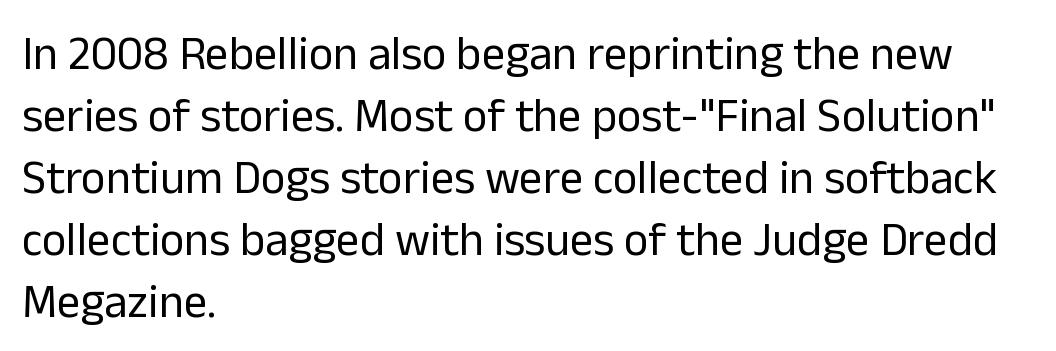
The font sits on the lighter half of the weight spectrum, regular included. The rag falls on the right side of this text block. Proportional: the letters do not fall into vertical columns. Observe the ordinary spacing: letters are neighbours, not strangers. The type sits square on the baseline with zero lean.
